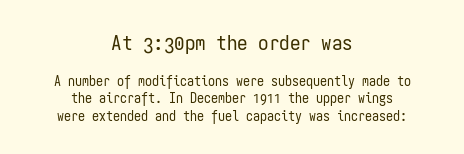
The image shows 21 px text type, upright; set centered, line spacing 1.24x, normal letter spacing, not underlined; the first (top) block is 1.5x larger.
